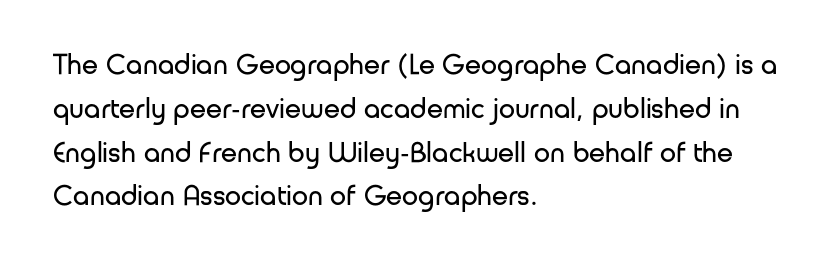
{"serif": "no", "italic": "no", "bold": "no", "weight": "regular", "width": "normal", "stroke_contrast": "low", "x_height": "medium", "monospaced": "no", "underline": "no", "align": "left", "line_spacing": "normal", "line_spacing_ratio": 1.51, "letter_spacing": "normal", "letter_spacing_em": 0.0, "glyph_px": 29}
